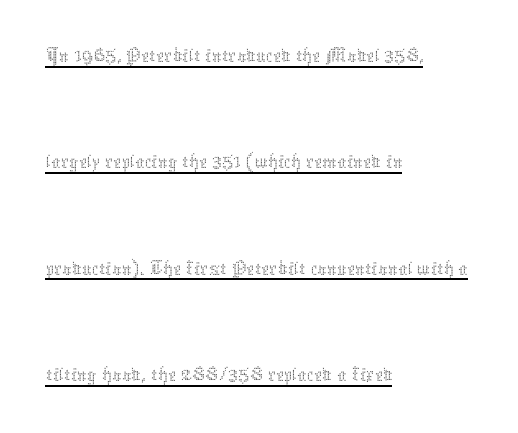
Q: Is the text bold? A: No.
Q: Is the text italic (slanted)? A: No, it is upright.
Q: Is the text underlined? A: Yes.
Q: How is the paragraph aligned? A: Left-aligned.
Q: Is the spacing between letters normal or unusually wide? A: Normal.
Q: Is the spacing between lines tight, normal or loose? A: Loose.
Q: Width (condensed, normal, or wide)? A: Normal.
Q: Stroke contrast? A: Medium.
Q: x-height? A: Medium.
Q: Monospaced? A: No.
